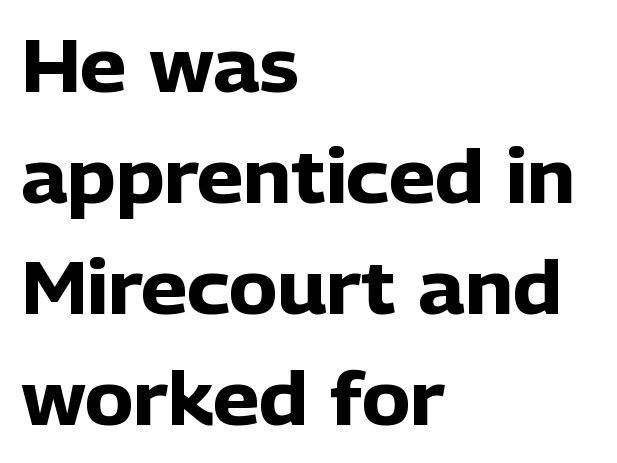
Weight check: bold — yes, fully. Vertical spacing — default. Line starts are locked; line ends wander. The face used here is proportionally spaced, like ordinary book or web type. A typesetter would label this face a sans. The area under the type is left untouched.
